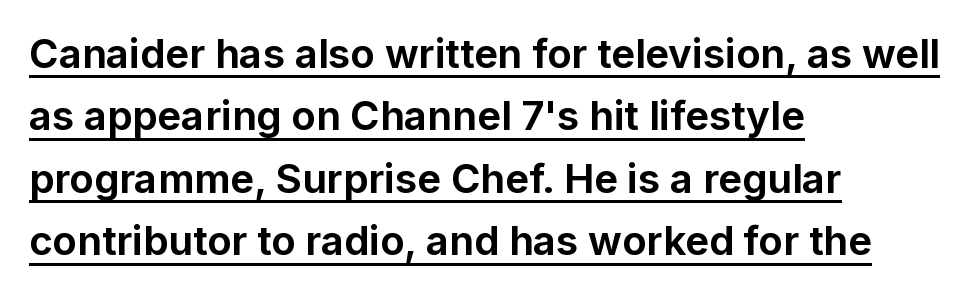
The image shows 40 px bold sans-serif type, upright; set left-aligned, normal line spacing (1.56x), normal letter spacing, underlined; low stroke contrast and a medium x-height.
